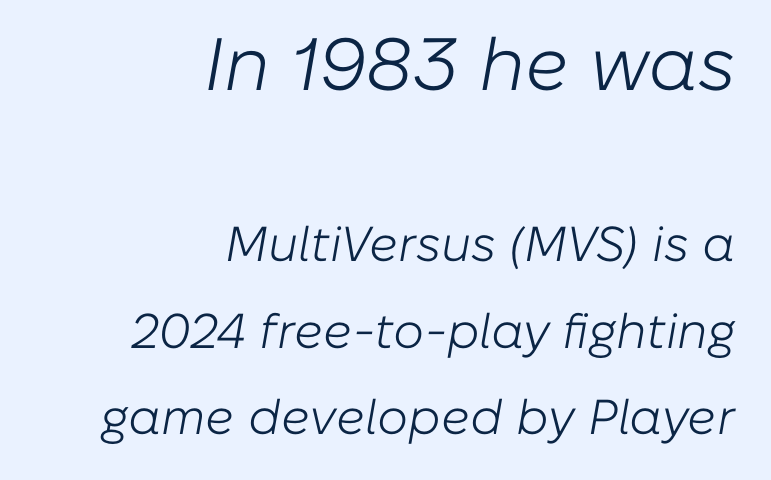
The image shows 74 px light type, italic (leaning right); set right-aligned, line spacing 1.76x, normal letter spacing, not underlined; the first (top) block is 1.51x larger; low stroke contrast and a medium x-height.
